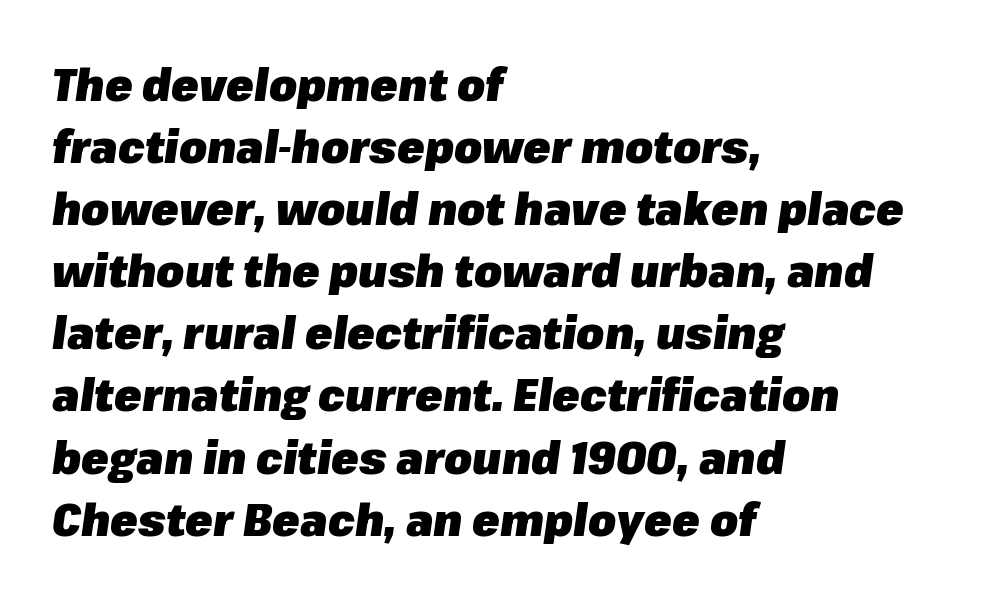
The letters are slanted; this is an italic face. Plenty of ink on the page — the face is bold. This rendering uses left alignment, leaving the right contour irregular. Here the designer chose a conventional face with non-uniform glyph widths. This rendering features lettering with no underline.
